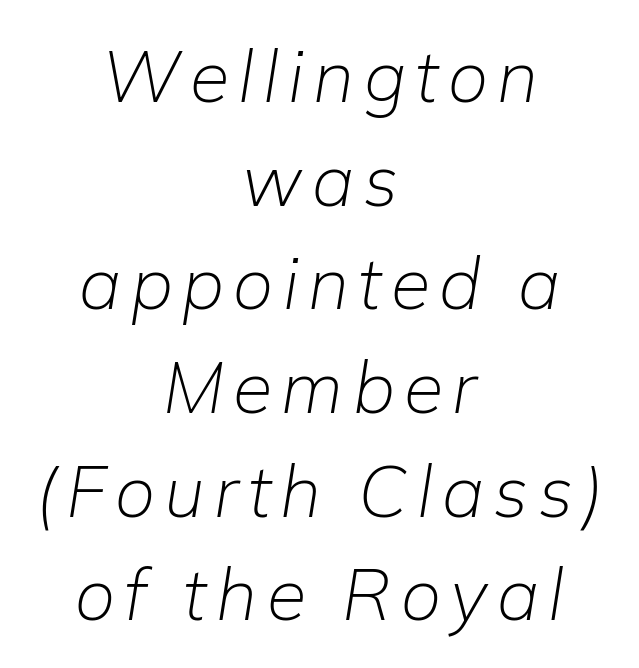
An italicized treatment has been applied to the whole sample. Whoever set this chose a conventional vertical rhythm. This sample has the flowing, uneven cadence of proportional lettering. Words float on clear page, feet unadorned. This is not heavy type; no bold has been used.
